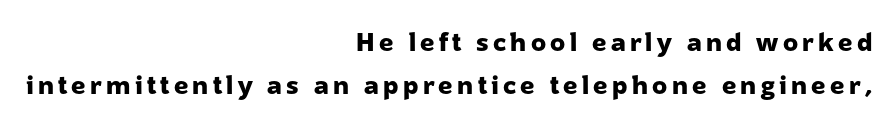
Q: Is the text bold? A: Yes.
Q: Is the text italic (slanted)? A: No, it is upright.
Q: Is the text underlined? A: No.
Q: How is the paragraph aligned? A: Right-aligned.
